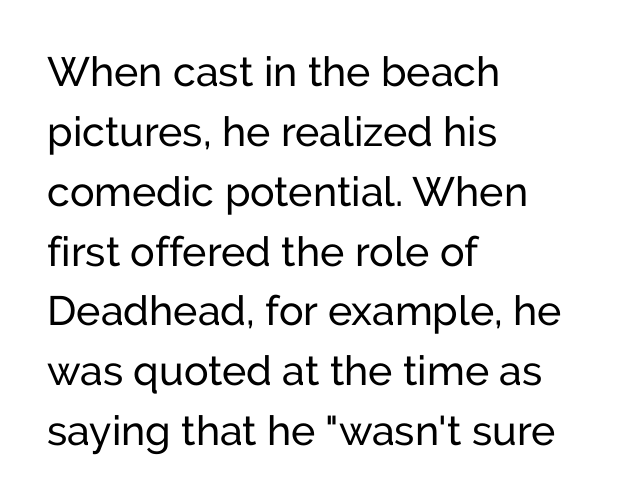
Q: Is the text bold? A: No.
Q: Is the text italic (slanted)? A: No, it is upright.
Q: Is the typeface a serif or a sans-serif typeface? A: Sans-serif.
Q: Is the text underlined? A: No.
Q: How is the paragraph aligned? A: Left-aligned.
Q: Is the spacing between letters normal or unusually wide? A: Normal.
Q: Is the spacing between lines tight, normal or loose? A: Normal.
Q: Width (condensed, normal, or wide)? A: Normal.
Q: Stroke contrast? A: Low.
Q: x-height? A: Medium.
Q: Monospaced? A: No.
